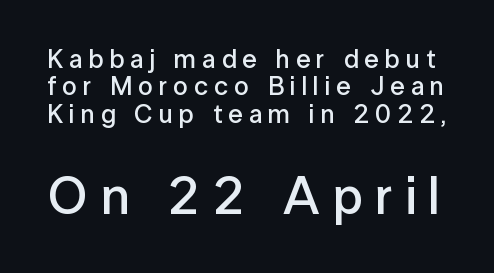
Q: Is the text bold? A: Semi-bold.
Q: Is the text italic (slanted)? A: No, it is upright.
Q: Is the typeface a serif or a sans-serif typeface? A: Sans-serif.
Q: Is the text underlined? A: No.
Q: Is the spacing between letters normal or unusually wide? A: Unusually wide.
Q: Is the spacing between lines tight, normal or loose? A: Tight.
Q: Which block of text is set in a larger size, the first (top) or the second (bottom)? A: The second (bottom) one.
Q: Width (condensed, normal, or wide)? A: Normal.
Q: Stroke contrast? A: Low.
Q: x-height? A: Medium.
Q: Monospaced? A: No.
